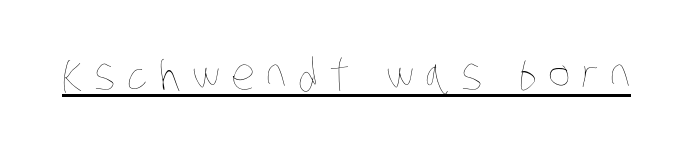
The lettering is marked with a stroke running underneath it. You could not count columns in this text — the font is proportionally spaced. This is not heavy type; no bold has been used. Honestly, the letter spacing is so wide it's the main thing you notice.
